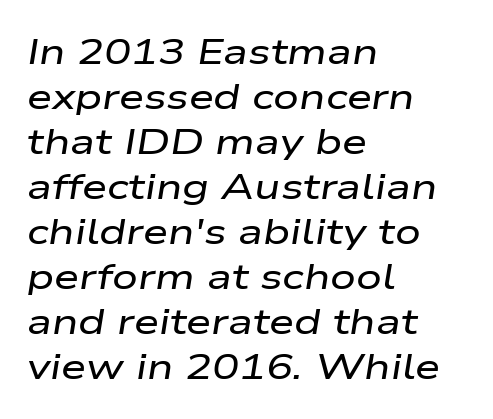
{"italic": "yes", "lean": "right", "slant_degrees": 9, "width": "wide", "stroke_contrast": "low", "x_height": "medium", "monospaced": "no", "underline": "no", "align": "left", "line_spacing": "normal", "line_spacing_ratio": 1.25, "letter_spacing": "normal", "letter_spacing_em": 0.0, "glyph_px": 36}
